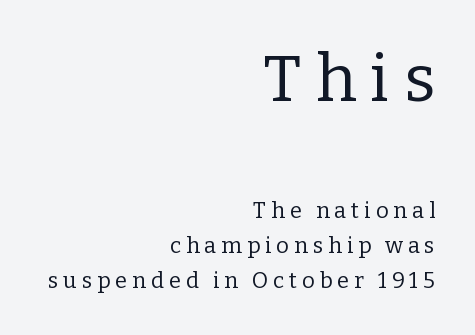
The image shows 65 px regular-weight serif type, upright; set right-aligned, normal line spacing (1.61x), unusually wide letter spacing (+0.22 em), not underlined; the first (top) block is 2.95x larger; low stroke contrast and a medium x-height.
